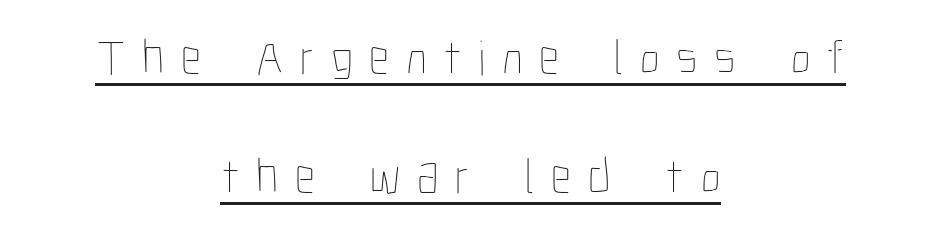
The image shows 50 px thin, condensed type, upright; set centered, loose line spacing (2.38x), unusually wide letter spacing (+0.33 em), underlined; low stroke contrast and a medium x-height.
